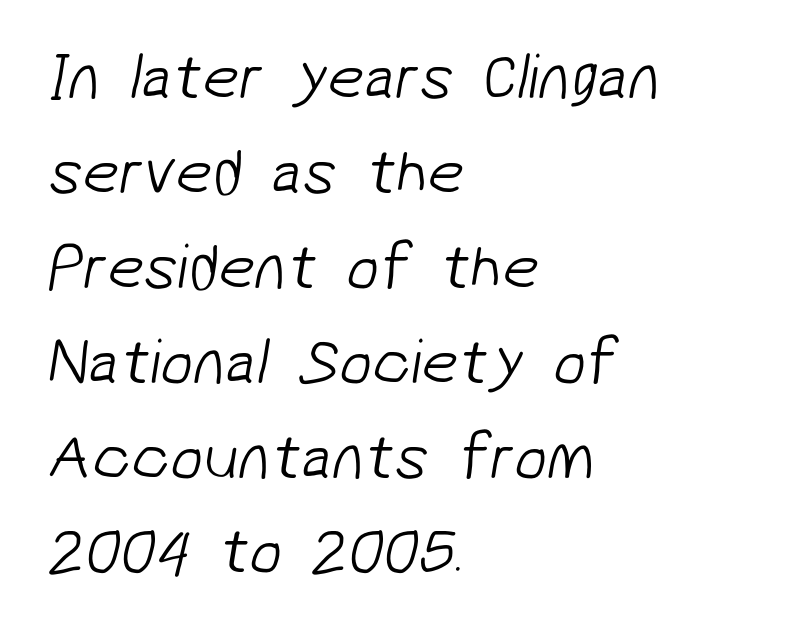
Q: Is the text bold? A: No.
Q: Is the typeface a serif or a sans-serif typeface? A: Sans-serif.
Q: Is the text underlined? A: No.
Q: How is the paragraph aligned? A: Left-aligned.
Q: Is the spacing between letters normal or unusually wide? A: Normal.
Q: Is the spacing between lines tight, normal or loose? A: Normal.
Q: Width (condensed, normal, or wide)? A: Normal.
Q: Stroke contrast? A: Low.
Q: x-height? A: Medium.
Q: Monospaced? A: No.
